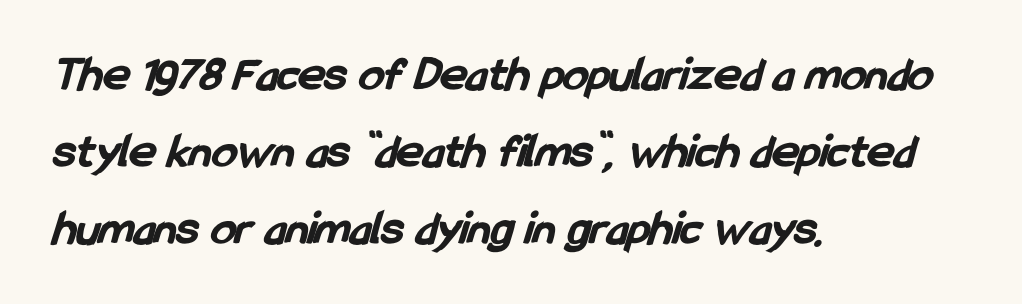
The image shows 50 px bold, condensed sans-serif type; set left-aligned, normal line spacing (1.54x), normal letter spacing, not underlined; low stroke contrast and a medium x-height.
